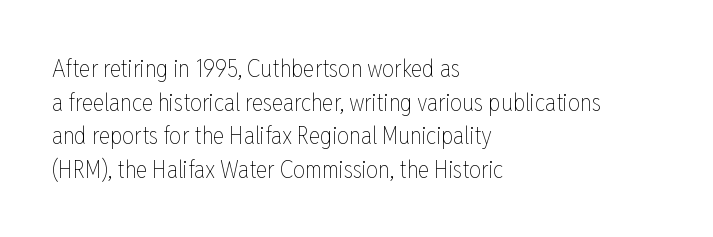
The image shows 24 px text type, upright; set left-aligned, normal line spacing (1.4x), normal letter spacing, not underlined.
